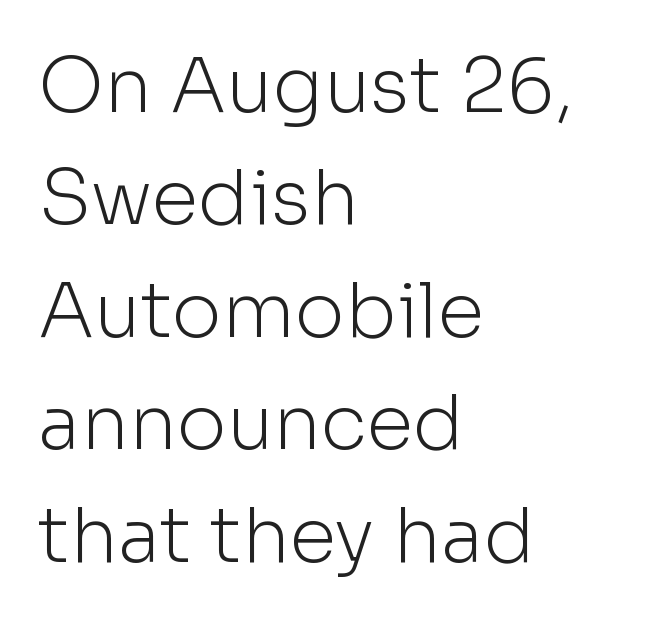
Q: Is the text bold? A: No.
Q: Is the text italic (slanted)? A: No, it is upright.
Q: Is the typeface a serif or a sans-serif typeface? A: Sans-serif.
Q: Is the text underlined? A: No.
Q: How is the paragraph aligned? A: Left-aligned.
Q: Is the spacing between letters normal or unusually wide? A: Normal.
Q: Is the spacing between lines tight, normal or loose? A: Normal.
Q: Width (condensed, normal, or wide)? A: Normal.
Q: Stroke contrast? A: Low.
Q: x-height? A: Medium.
Q: Monospaced? A: No.
